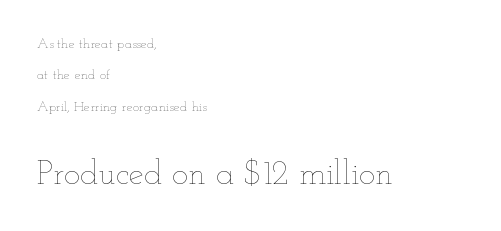
Q: Is the text bold? A: No.
Q: Is the text italic (slanted)? A: No, it is upright.
Q: Is the text underlined? A: No.
Q: How is the paragraph aligned? A: Left-aligned.
Q: Is the spacing between letters normal or unusually wide? A: Normal.
Q: Is the spacing between lines tight, normal or loose? A: Loose.
Q: Which block of text is set in a larger size, the first (top) or the second (bottom)? A: The second (bottom) one.
Q: Width (condensed, normal, or wide)? A: Wide.
Q: Stroke contrast? A: Low.
Q: x-height? A: Small.
Q: Monospaced? A: No.
